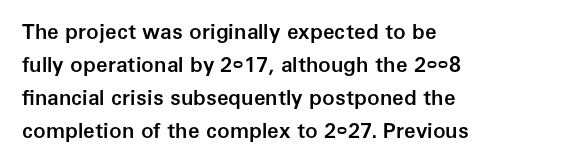
{"italic": "no", "bold": "semi", "underline": "no", "align": "left", "line_spacing": "normal", "line_spacing_ratio": 1.57, "letter_spacing": "normal", "letter_spacing_em": 0.0, "glyph_px": 21}
